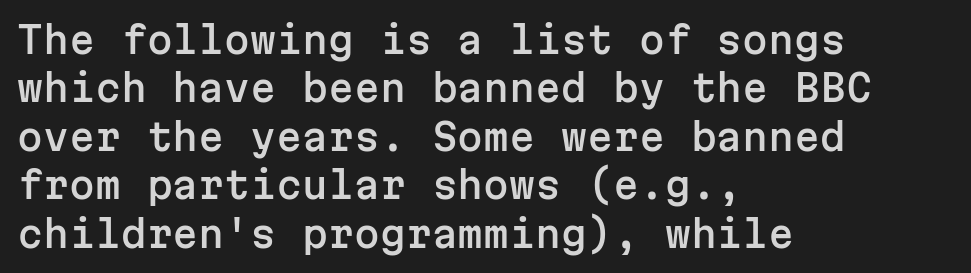
Q: Is the text italic (slanted)? A: No, it is upright.
Q: Is the typeface a serif or a sans-serif typeface? A: Sans-serif.
Q: Is the text underlined? A: No.
Q: How is the paragraph aligned? A: Left-aligned.
Q: Is the spacing between letters normal or unusually wide? A: Normal.
Q: Is the spacing between lines tight, normal or loose? A: Normal.
Q: Width (condensed, normal, or wide)? A: Normal.
Q: Stroke contrast? A: Low.
Q: x-height? A: Medium.
Q: Monospaced? A: Yes.
